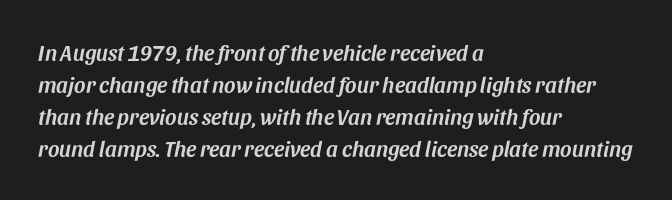
The image shows 22 px text type, italic (leaning right); set left-aligned, normal line spacing (1.46x), normal letter spacing, not underlined.
